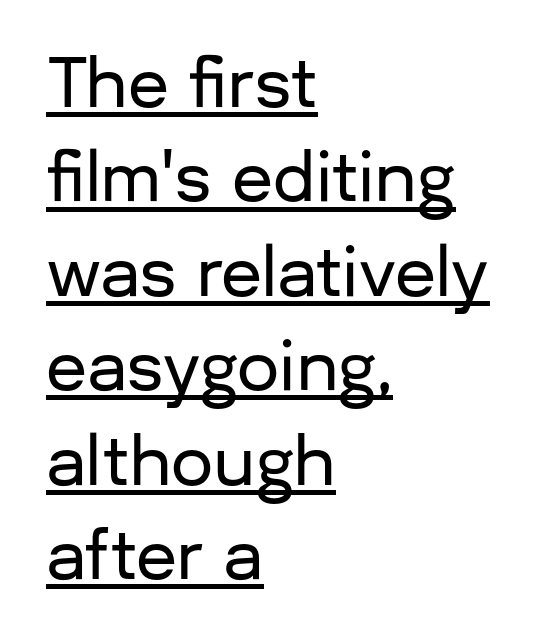
A typesetter would mark this as roman, not italic. Looks like someone drew a line under every word here. The lines sit at an ordinary, default distance from one another. Spacing between characters is what you'd get straight out of the box. Spacing verdict: proportional, widths tailored to each character.
